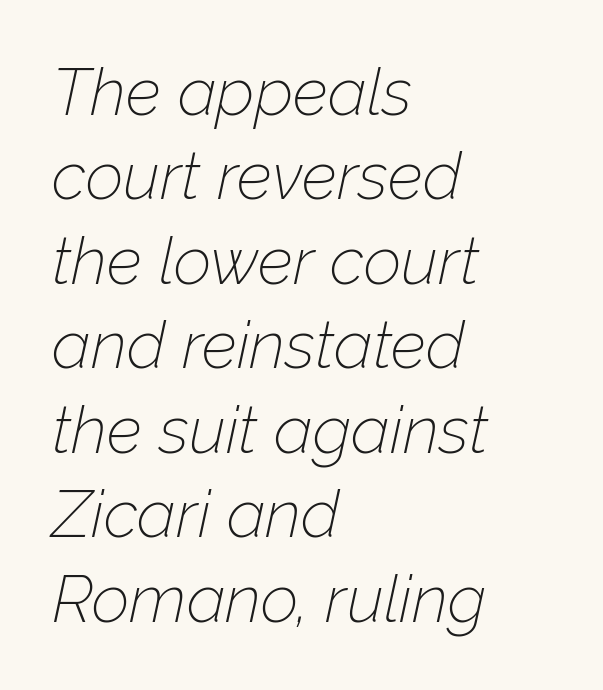
Q: Is the text bold? A: No.
Q: Is the text italic (slanted)? A: Yes, it leans right by about 12 degrees.
Q: Is the text underlined? A: No.
Q: How is the paragraph aligned? A: Left-aligned.
Q: Is the spacing between letters normal or unusually wide? A: Normal.
Q: Is the spacing between lines tight, normal or loose? A: Normal.
Q: Width (condensed, normal, or wide)? A: Normal.
Q: Stroke contrast? A: Low.
Q: x-height? A: Medium.
Q: Monospaced? A: No.
